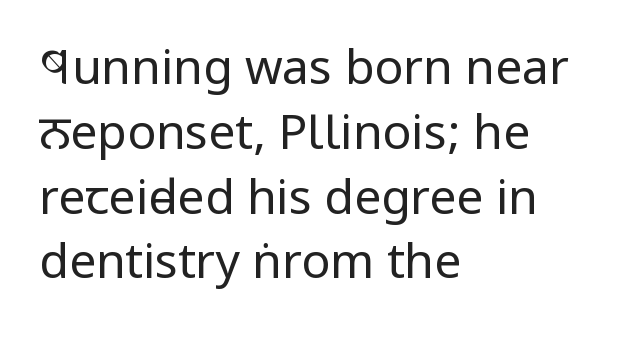
{"serif": "no", "italic": "no", "bold": "no", "weight": "regular", "width": "condensed", "stroke_contrast": "low", "x_height": "large", "monospaced": "no", "underline": "no", "align": "left", "line_spacing": "normal", "line_spacing_ratio": 1.35, "letter_spacing": "normal", "letter_spacing_em": 0.0, "glyph_px": 48}
